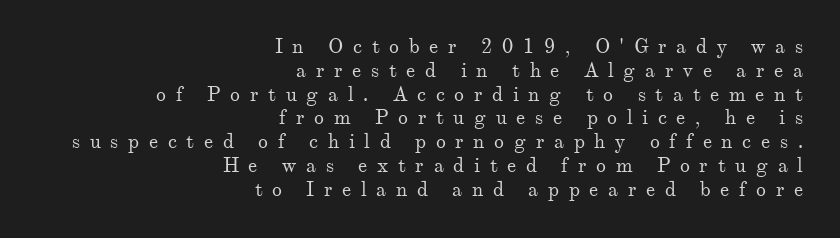
Q: Is the text bold? A: No.
Q: Is the text italic (slanted)? A: No, it is upright.
Q: Is the text underlined? A: No.
Q: How is the paragraph aligned? A: Right-aligned.
Q: Is the spacing between letters normal or unusually wide? A: Unusually wide.
